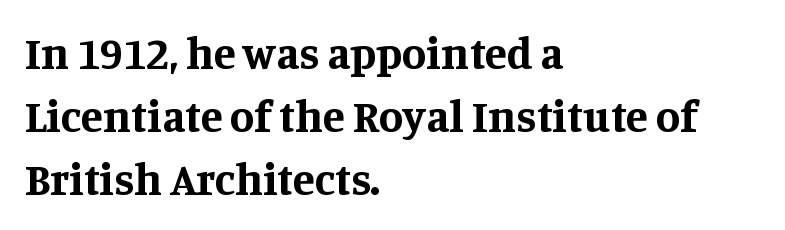
The image shows 45 px bold serif type, upright; set left-aligned, normal line spacing (1.4x), normal letter spacing, not underlined; medium stroke contrast and a large x-height.
